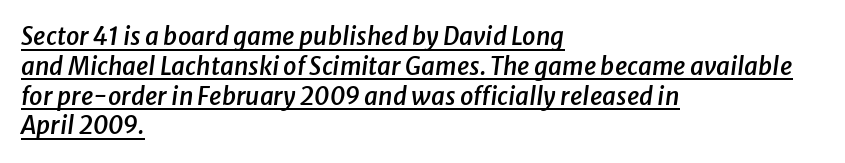
A rule runs beneath these lines of type. Alignment: flush left. Does extra space separate the letters? No, they use regular spacing. Quick note: italic. A somewhat darkened texture: the type is semibold rather than bold.
